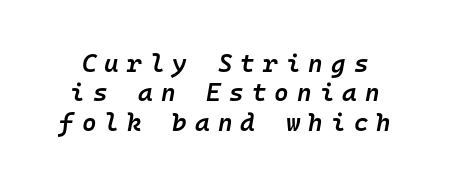
{"italic": "yes", "lean": "right", "slant_degrees": 10, "bold": "semi", "underline": "no", "line_spacing_ratio": 1.18, "letter_spacing": "wide", "letter_spacing_em": 0.32, "glyph_px": 25}
